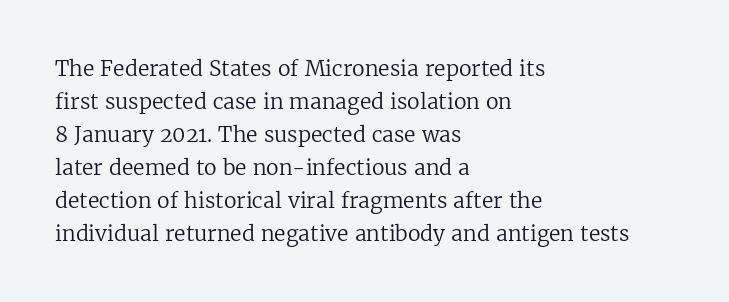
Q: Is the text bold? A: No.
Q: Is the text italic (slanted)? A: No, it is upright.
Q: Is the text underlined? A: No.
Q: How is the paragraph aligned? A: Left-aligned.
Q: Is the spacing between letters normal or unusually wide? A: Normal.
Q: Is the spacing between lines tight, normal or loose? A: Normal.
